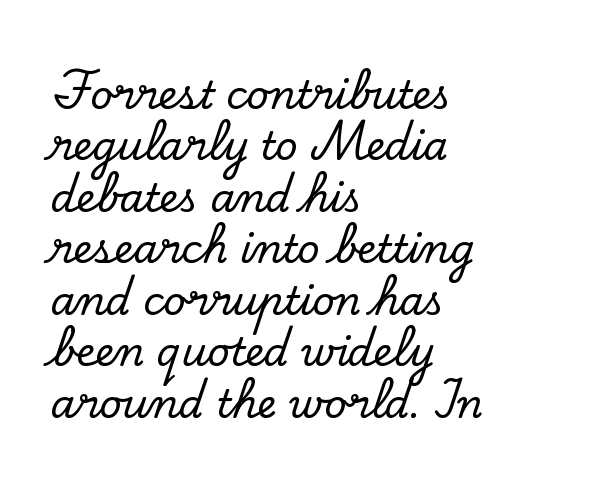
{"serif": "yes", "width": "normal", "stroke_contrast": "low", "x_height": "small", "monospaced": "no", "underline": "no", "align": "left", "line_spacing": "normal", "line_spacing_ratio": 1.32, "letter_spacing": "normal", "letter_spacing_em": 0.0, "glyph_px": 39}
